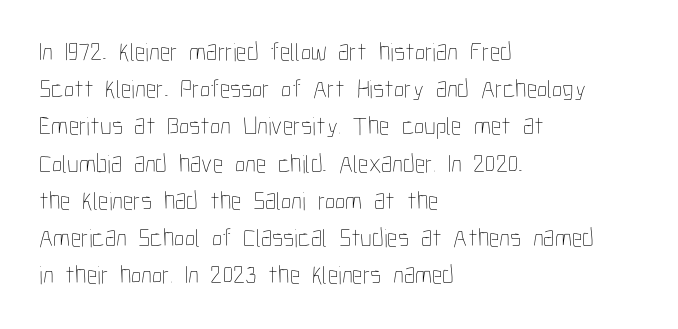
{"italic": "no", "bold": "no", "underline": "no", "align": "left", "line_spacing": "normal", "line_spacing_ratio": 1.43, "letter_spacing": "normal", "letter_spacing_em": 0.0, "glyph_px": 26}
